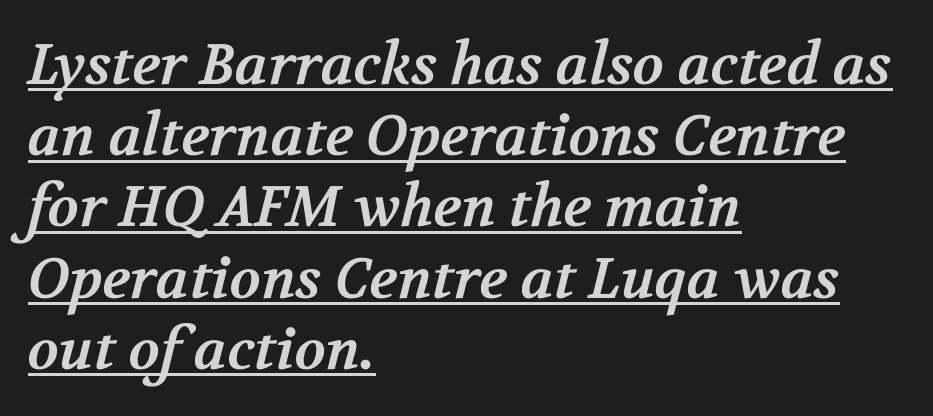
Q: Is the text bold? A: Yes.
Q: Is the typeface a serif or a sans-serif typeface? A: Serif.
Q: Is the text underlined? A: Yes.
Q: How is the paragraph aligned? A: Left-aligned.
Q: Is the spacing between letters normal or unusually wide? A: Normal.
Q: Is the spacing between lines tight, normal or loose? A: Normal.
Q: Width (condensed, normal, or wide)? A: Normal.
Q: Stroke contrast? A: Medium.
Q: x-height? A: Medium.
Q: Monospaced? A: No.
